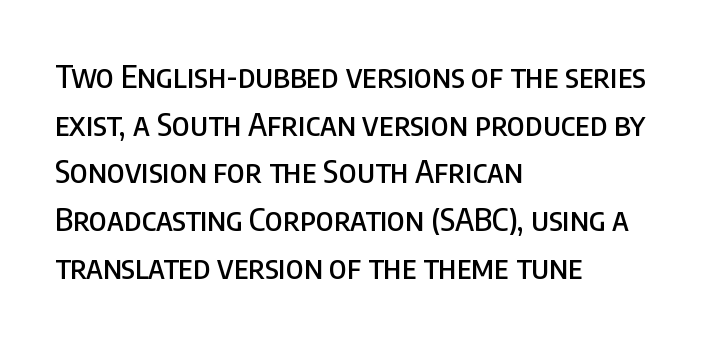
{"serif": "no", "italic": "no", "width": "condensed", "stroke_contrast": "low", "x_height": "large", "monospaced": "no", "underline": "no", "align": "left", "line_spacing": "normal", "line_spacing_ratio": 1.49, "letter_spacing": "normal", "letter_spacing_em": 0.0, "glyph_px": 32}
